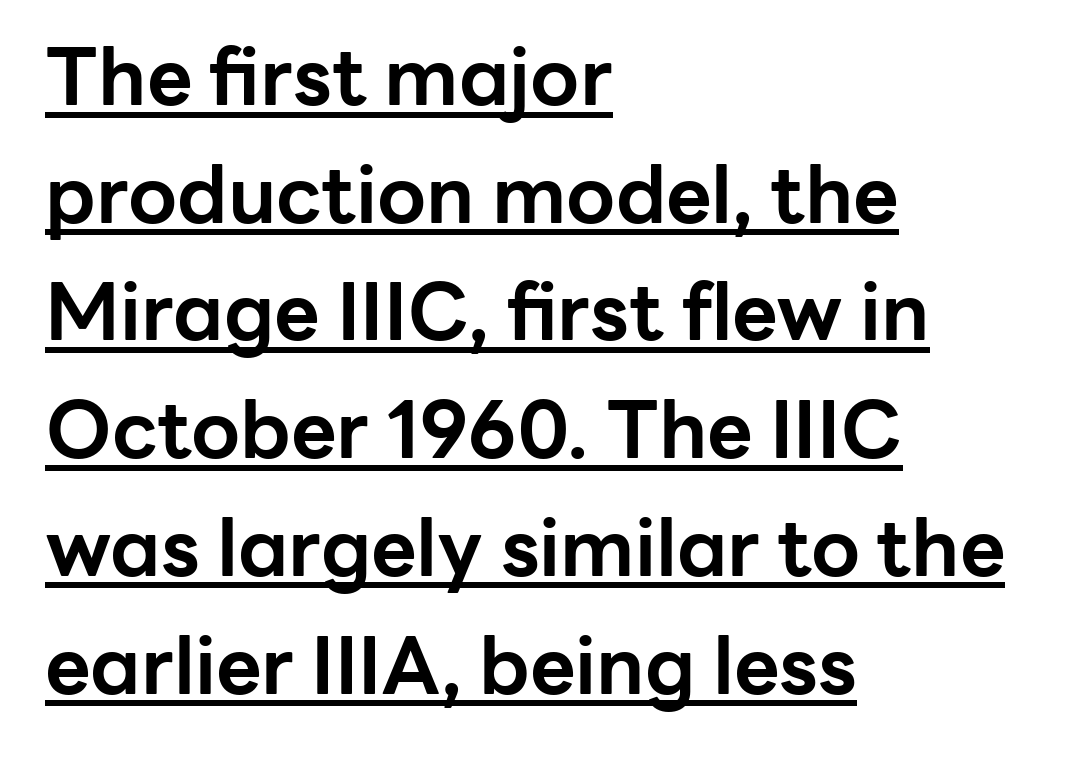
Q: Is the text bold? A: Yes.
Q: Is the text italic (slanted)? A: No, it is upright.
Q: Is the typeface a serif or a sans-serif typeface? A: Sans-serif.
Q: Is the text underlined? A: Yes.
Q: How is the paragraph aligned? A: Left-aligned.
Q: Is the spacing between letters normal or unusually wide? A: Normal.
Q: Is the spacing between lines tight, normal or loose? A: Normal.
Q: Width (condensed, normal, or wide)? A: Normal.
Q: Stroke contrast? A: Low.
Q: x-height? A: Medium.
Q: Monospaced? A: No.
